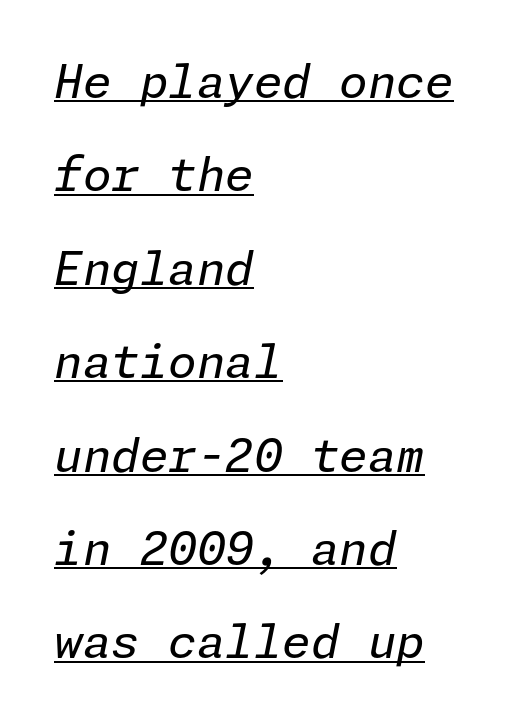
{"italic": "yes", "lean": "right", "slant_degrees": 11, "bold": "no", "weight": "regular", "width": "normal", "stroke_contrast": "low", "x_height": "medium", "underline": "yes", "align": "left", "line_spacing": "loose", "line_spacing_ratio": 2.03, "letter_spacing": "normal", "letter_spacing_em": 0.0, "glyph_px": 46}
